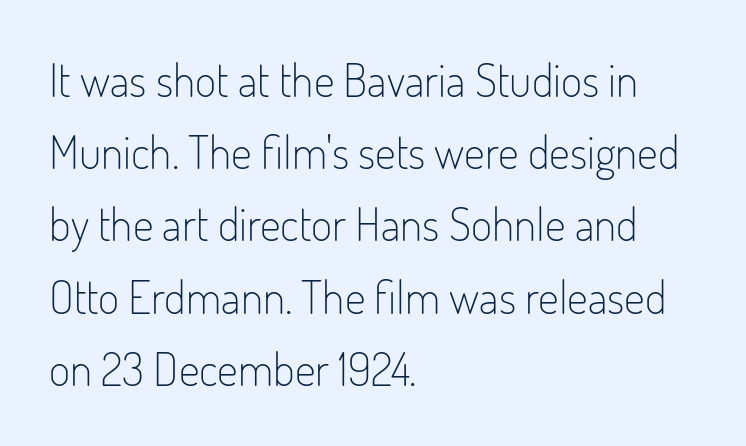
{"serif": "no", "italic": "no", "bold": "no", "weight": "light", "width": "condensed", "stroke_contrast": "low", "x_height": "small", "monospaced": "no", "underline": "no", "align": "left", "line_spacing": "normal", "line_spacing_ratio": 1.57, "letter_spacing": "normal", "letter_spacing_em": 0.0, "glyph_px": 46}
